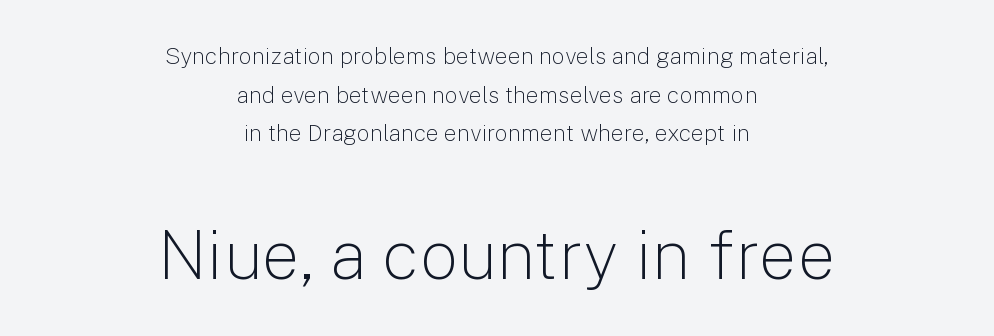
{"serif": "no", "italic": "no", "bold": "no", "weight": "light", "width": "normal", "stroke_contrast": "low", "x_height": "medium", "monospaced": "no", "underline": "no", "align": "center", "line_spacing": "normal", "line_spacing_ratio": 1.68, "letter_spacing": "normal", "letter_spacing_em": 0.0, "larger_block": "second", "size_ratio": 2.96, "glyph_px": 68}
